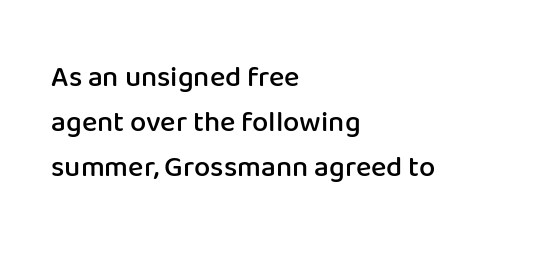
A typesetter would call this proportional, since set widths differ per character. The passage shown is typeset with a sans-serif family. Italic? Not at all — the glyphs are vertical. A typesetter would call this leading conventional body-copy spacing.
